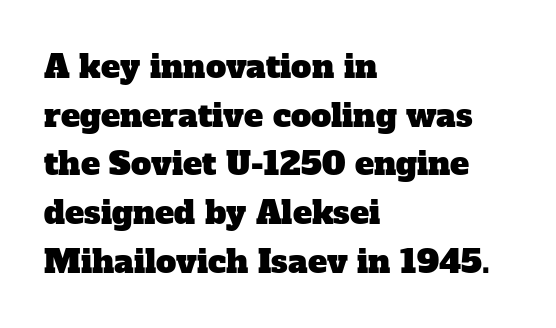
{"serif": "yes", "width": "normal", "stroke_contrast": "low", "x_height": "medium", "monospaced": "no", "underline": "no", "align": "left", "line_spacing": "normal", "line_spacing_ratio": 1.52, "letter_spacing": "normal", "letter_spacing_em": 0.0, "glyph_px": 32}
